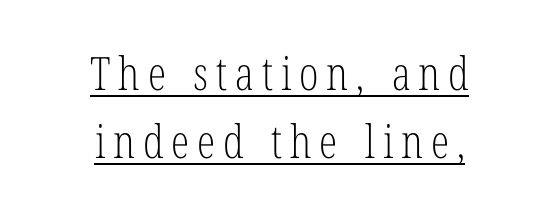
If you measured baseline to baseline, you'd find a middling distance. Each letter keeps its own natural width here, so spacing adapts to shape. Style check: upright. Visually the block forms a symmetrical silhouette, jagged on both flanks.
